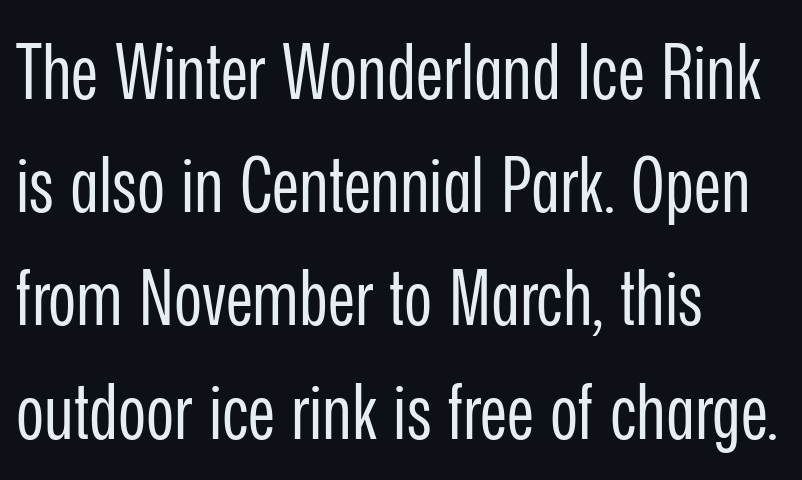
The image shows 76 px regular-weight, condensed sans-serif type, upright; set left-aligned, normal line spacing (1.49x), normal letter spacing, not underlined; low stroke contrast and a medium x-height.
